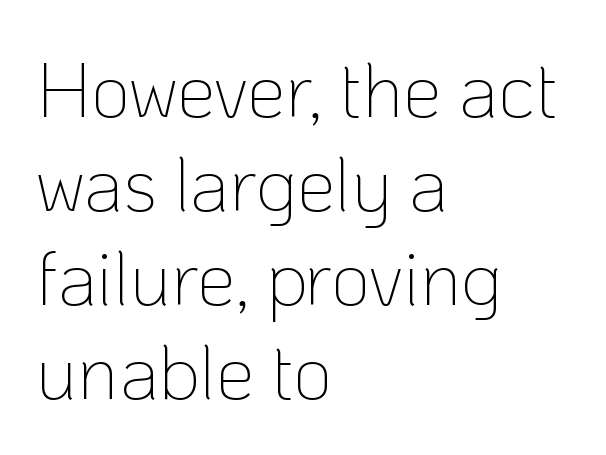
Q: Is the text bold? A: No.
Q: Is the text italic (slanted)? A: No, it is upright.
Q: Is the typeface a serif or a sans-serif typeface? A: Sans-serif.
Q: Is the text underlined? A: No.
Q: How is the paragraph aligned? A: Left-aligned.
Q: Is the spacing between letters normal or unusually wide? A: Normal.
Q: Width (condensed, normal, or wide)? A: Normal.
Q: Stroke contrast? A: Low.
Q: x-height? A: Medium.
Q: Monospaced? A: No.
